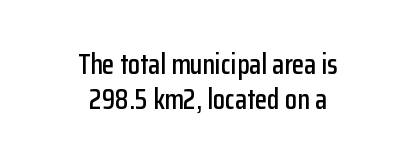
The image shows 28 px condensed sans-serif type, upright; set centered, normal line spacing (1.26x), normal letter spacing, not underlined; low stroke contrast and a medium x-height.
